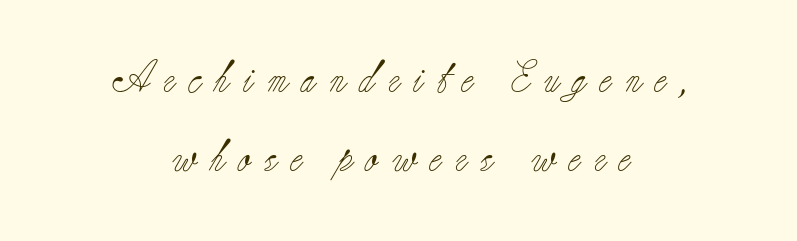
The image shows 32 px light serif type; set centered, loose line spacing (2.47x), unusually wide letter spacing (+0.43 em), not underlined; low stroke contrast and a small x-height.
